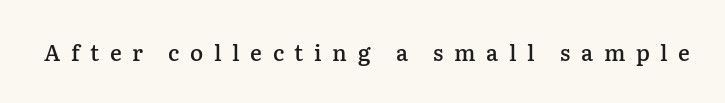
{"italic": "no", "bold": "semi", "underline": "no", "letter_spacing": "wide", "letter_spacing_em": 0.48, "glyph_px": 22}
